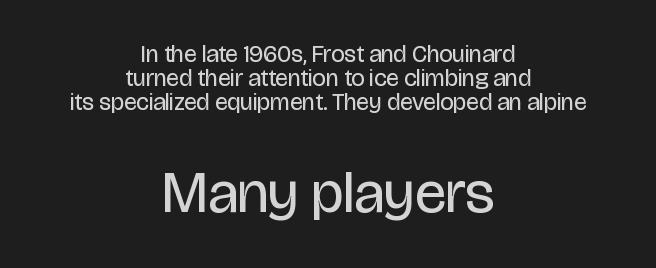
Serif or sans? Sans — the stroke terminals are bare. This is the regular roman posture of the typeface. If you folded the block vertically in half, each line would mirror itself in length. Varying glyph widths throughout — classic text-font behaviour. Caption: upper text group reduced, lower text group enlarged. The characters are drawn with everyday or finer stroke widths.
